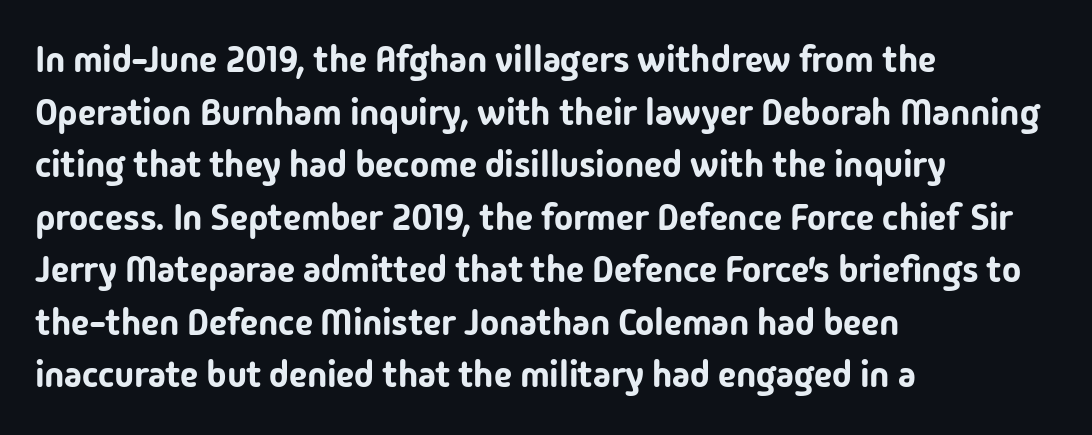
{"serif": "no", "italic": "no", "width": "normal", "stroke_contrast": "low", "x_height": "medium", "monospaced": "no", "underline": "no", "align": "left", "line_spacing": "normal", "line_spacing_ratio": 1.46, "letter_spacing": "normal", "letter_spacing_em": 0.0, "glyph_px": 36}
